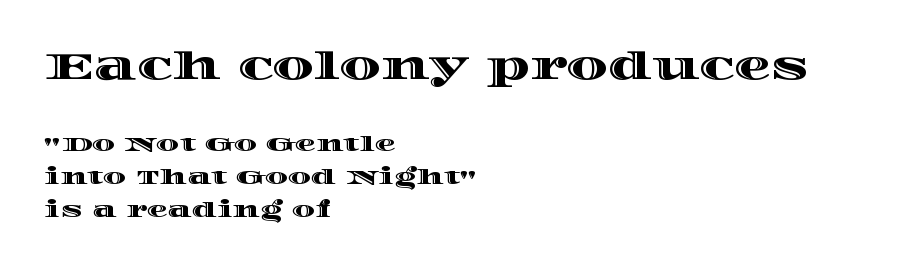
Q: Is the text italic (slanted)? A: No, it is upright.
Q: Is the text underlined? A: No.
Q: How is the paragraph aligned? A: Left-aligned.
Q: Is the spacing between letters normal or unusually wide? A: Normal.
Q: Is the spacing between lines tight, normal or loose? A: Normal.
Q: Which block of text is set in a larger size, the first (top) or the second (bottom)? A: The first (top) one.
Q: Width (condensed, normal, or wide)? A: Wide.
Q: x-height? A: Large.
Q: Monospaced? A: No.
